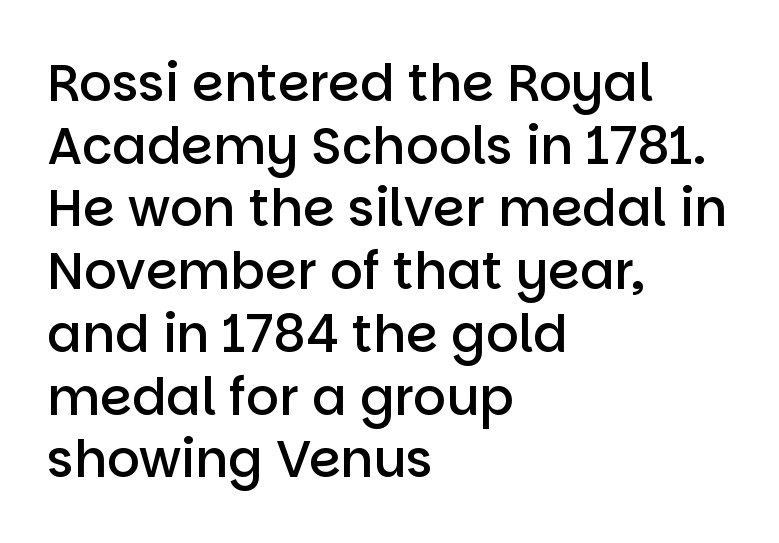
The image shows 51 px semibold sans-serif type, upright; set left-aligned, line spacing 1.23x, normal letter spacing, not underlined; low stroke contrast and a large x-height.
